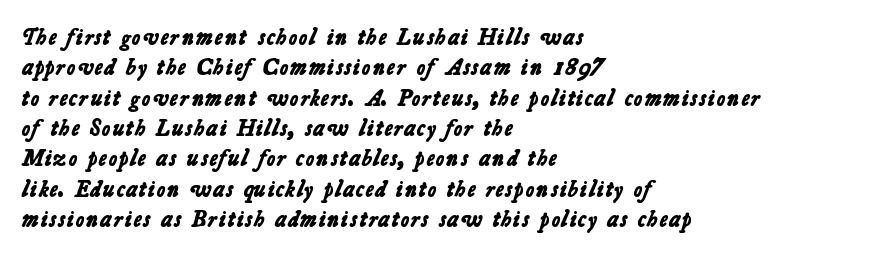
Strong, thick strokes mark this as bold type. Unmarked baselines from the first word to the last. A typesetter would call this zero additional tracking. The line-height multiplier appears to be the usual default. These lines stack with their left ends in a neat column.
